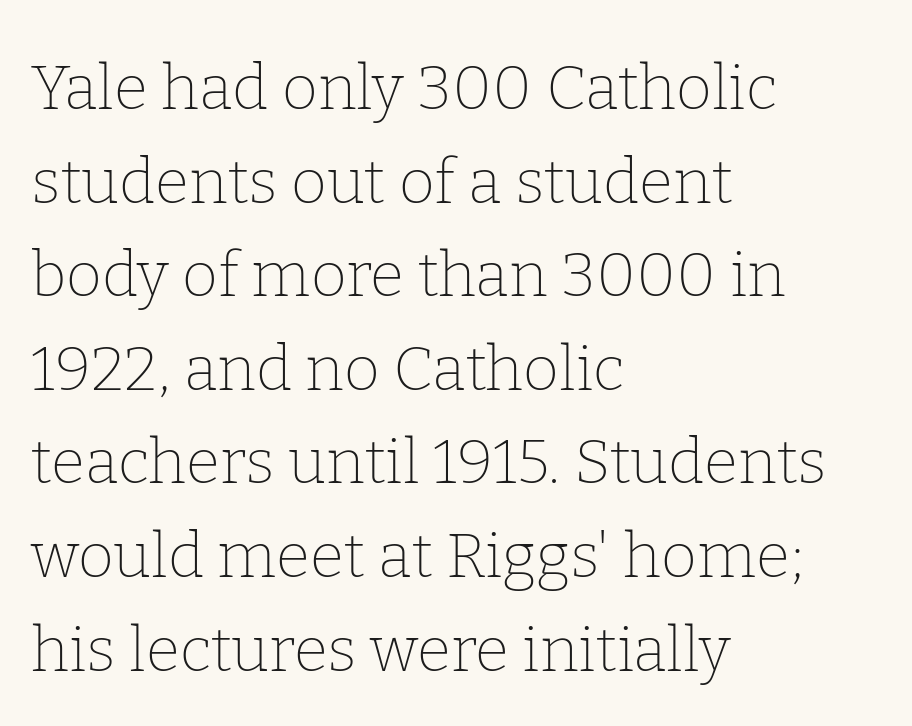
{"serif": "yes", "italic": "no", "bold": "no", "weight": "thin", "width": "normal", "stroke_contrast": "low", "x_height": "medium", "monospaced": "no", "underline": "no", "align": "left", "line_spacing": "normal", "line_spacing_ratio": 1.51, "letter_spacing": "normal", "letter_spacing_em": 0.0, "glyph_px": 62}
